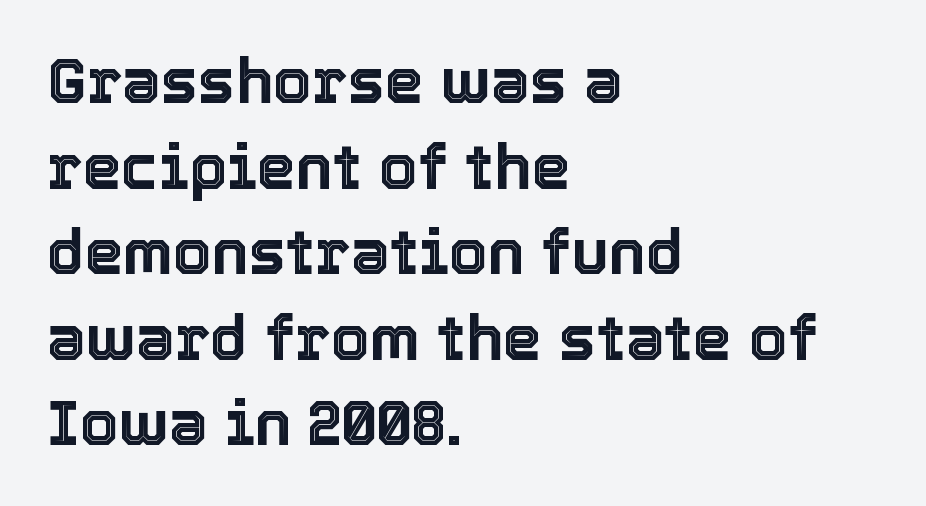
Q: Is the text italic (slanted)? A: No, it is upright.
Q: Is the text underlined? A: No.
Q: How is the paragraph aligned? A: Left-aligned.
Q: Is the spacing between letters normal or unusually wide? A: Normal.
Q: Is the spacing between lines tight, normal or loose? A: Normal.
Q: Width (condensed, normal, or wide)? A: Normal.
Q: x-height? A: Medium.
Q: Monospaced? A: No.
